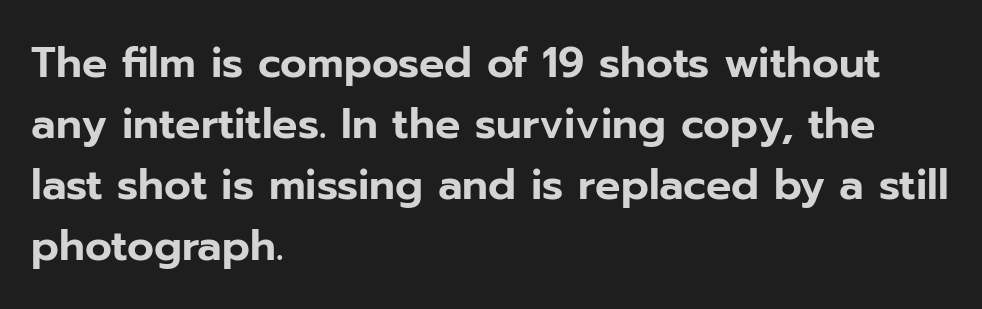
Only glyphs here, with clear space below each row. These lines are rendered in a variable-pitch font. The paragraph has a hard left edge and a soft right edge. Tall strokes in this sample are plumb rather than angled. Stroke terminals: plain, sans-serif.
